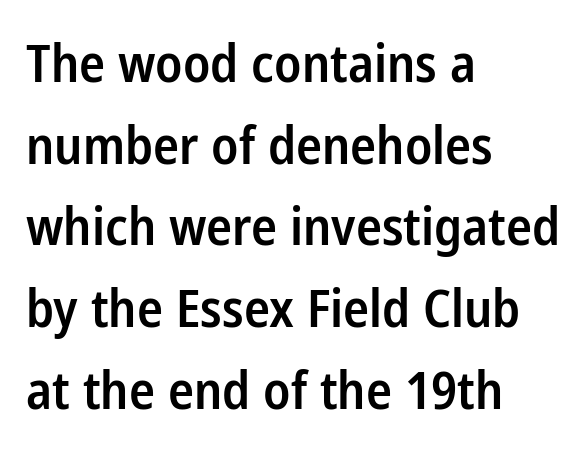
Look at the stroke-to-counter ratio: somewhat heavy, a semibold. Line beginnings align vertically; line endings do not. Vertically, the passage feels balanced, rows spaced as you'd expect. Here the designer chose a conventional face with non-uniform glyph widths. The letters stand straight up with perfectly vertical stems.
